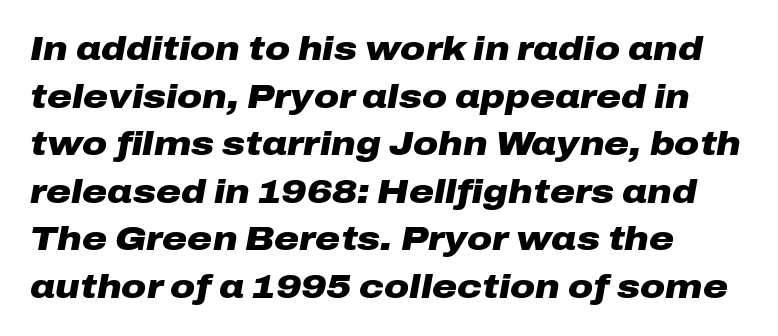
{"italic": "yes", "lean": "right", "slant_degrees": 10, "bold": "yes", "weight": "heavy", "width": "wide", "stroke_contrast": "low", "x_height": "medium", "monospaced": "no", "underline": "no", "align": "left", "line_spacing": "normal", "line_spacing_ratio": 1.4, "letter_spacing": "normal", "letter_spacing_em": 0.0, "glyph_px": 34}
